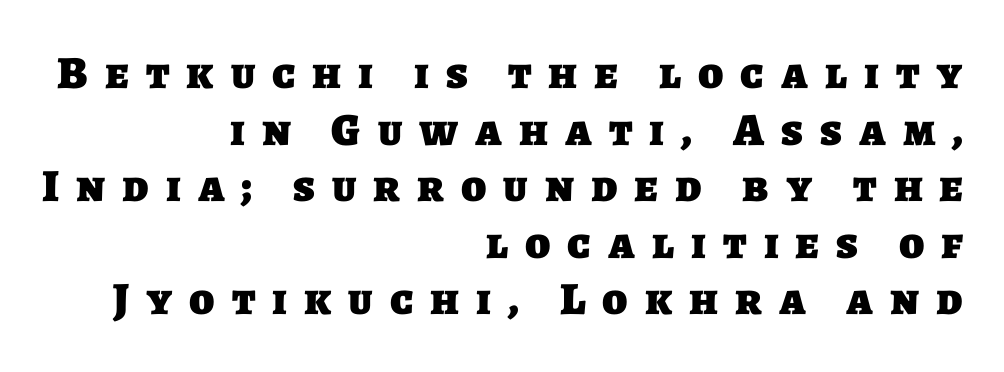
To sum up the face: it is a sans, with no serifs. Varying glyph widths throughout — classic text-font behaviour. The letterforms stand isolated, each surrounded by extra space. The letters are bold, with thick, heavy strokes. Line ends are locked; line starts wander. The gap between lines stays unmarked.
